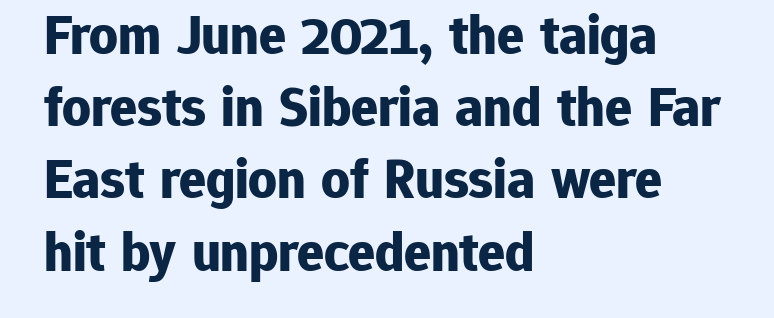
{"serif": "no", "italic": "no", "bold": "yes", "weight": "bold", "width": "normal", "stroke_contrast": "low", "x_height": "medium", "monospaced": "no", "underline": "no", "align": "left", "line_spacing": "normal", "line_spacing_ratio": 1.29, "letter_spacing": "normal", "letter_spacing_em": 0.0, "glyph_px": 56}
